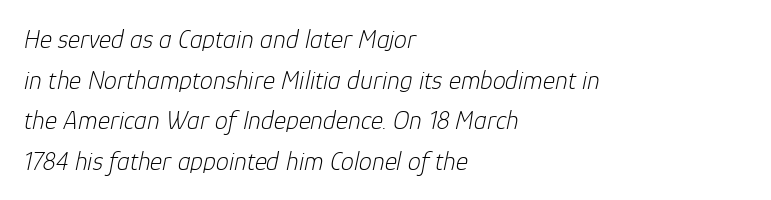
The image shows 26 px text type, italic (leaning right); set left-aligned, normal line spacing (1.56x), normal letter spacing, not underlined.
